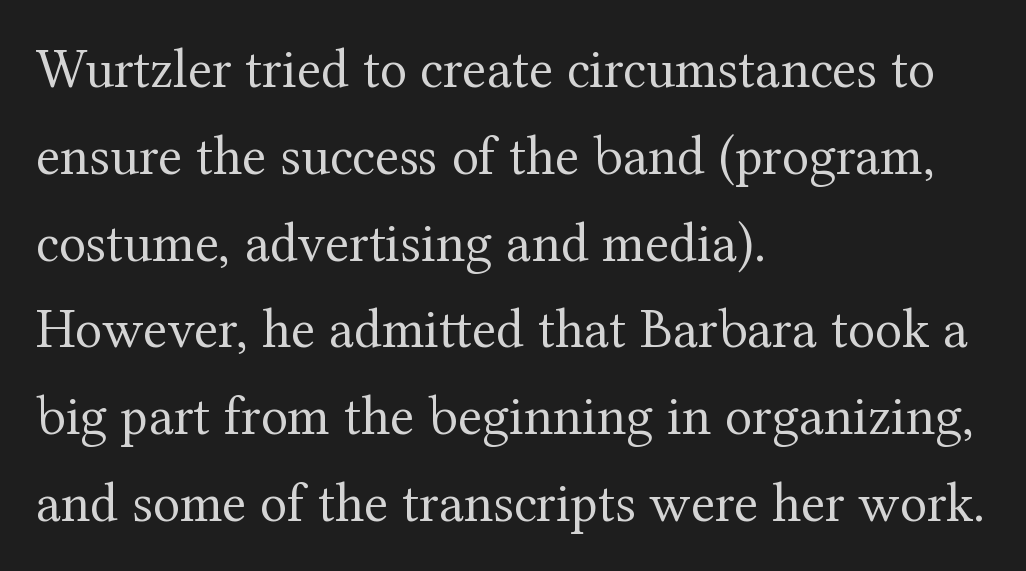
The image shows 56 px regular-weight serif type, upright; set left-aligned, normal line spacing (1.55x), normal letter spacing, not underlined; medium stroke contrast and a medium x-height.
